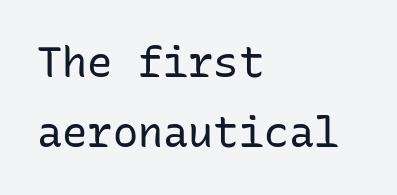
Is this a fixed-width face? Yes — each glyph sits in an identical cell. Unmarked baselines from the first word to the last. Ascenders rise straight up at ninety degrees. If you drew a ruler down the left edge, every line would touch it. Weight: in the light-to-regular range.
